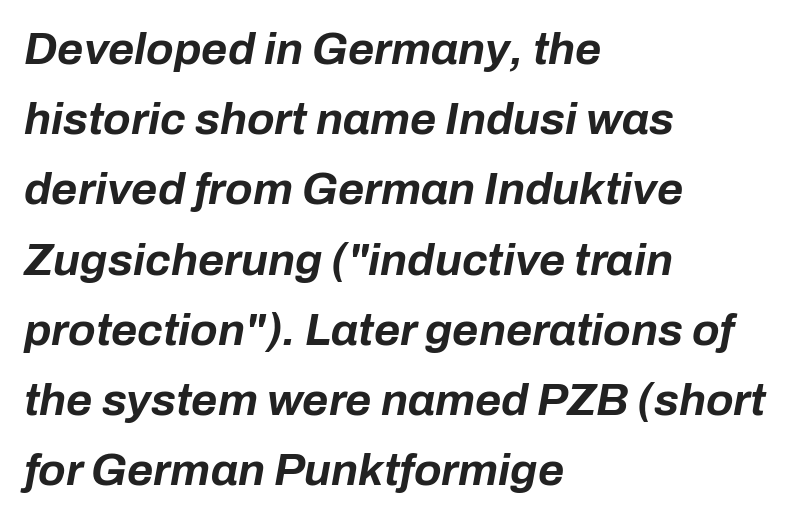
Q: Is the text bold? A: Yes.
Q: Is the text italic (slanted)? A: Yes, it leans right by about 10 degrees.
Q: Is the text underlined? A: No.
Q: How is the paragraph aligned? A: Left-aligned.
Q: Is the spacing between letters normal or unusually wide? A: Normal.
Q: Is the spacing between lines tight, normal or loose? A: Normal.
Q: Width (condensed, normal, or wide)? A: Normal.
Q: Stroke contrast? A: Low.
Q: x-height? A: Medium.
Q: Monospaced? A: No.
